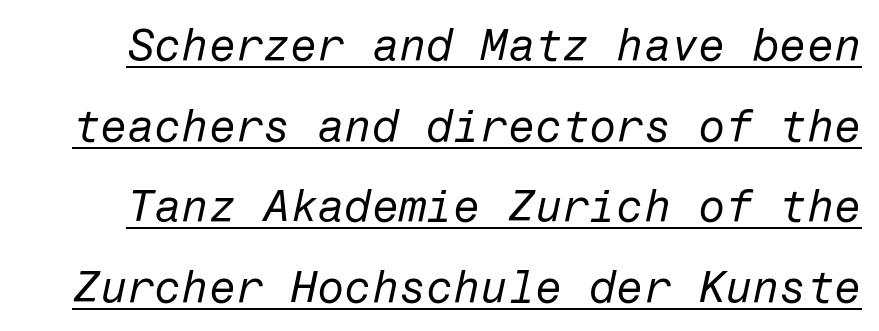
Q: Is the text bold? A: No.
Q: Is the text italic (slanted)? A: Yes, it leans right by about 12 degrees.
Q: Is the text underlined? A: Yes.
Q: Is the spacing between letters normal or unusually wide? A: Normal.
Q: Width (condensed, normal, or wide)? A: Normal.
Q: Stroke contrast? A: Low.
Q: x-height? A: Medium.
